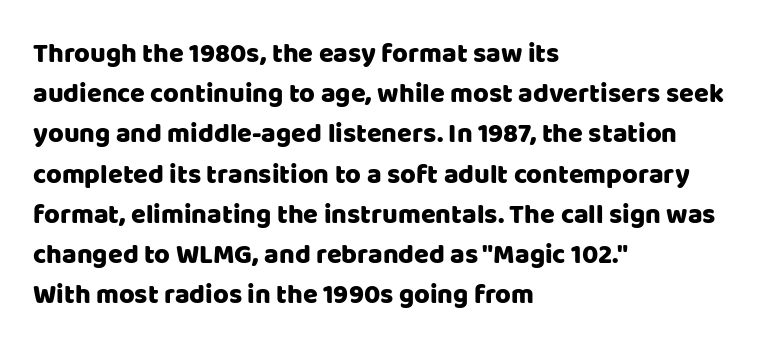
{"italic": "no", "underline": "no", "align": "left", "line_spacing": "normal", "line_spacing_ratio": 1.49, "letter_spacing": "normal", "letter_spacing_em": 0.0, "glyph_px": 27}
